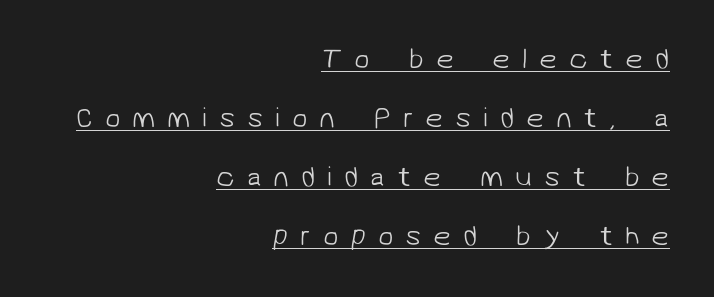
Q: Is the text bold? A: No.
Q: Is the typeface a serif or a sans-serif typeface? A: Sans-serif.
Q: Is the text underlined? A: Yes.
Q: How is the paragraph aligned? A: Right-aligned.
Q: Is the spacing between letters normal or unusually wide? A: Unusually wide.
Q: Is the spacing between lines tight, normal or loose? A: Loose.
Q: Width (condensed, normal, or wide)? A: Normal.
Q: Stroke contrast? A: Low.
Q: x-height? A: Medium.
Q: Monospaced? A: No.
